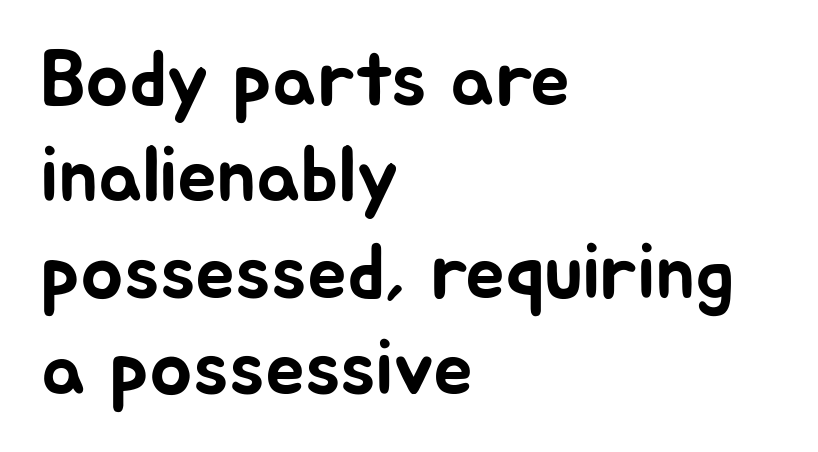
Every stem runs plumb, perpendicular to the baseline. Left-aligned paragraph, ragged on the right. The face used here is proportionally spaced, like ordinary book or web type. Does extra space separate the letters? No, they use regular spacing. The letters carry no serifs — their stems end cleanly without finishing strokes.
